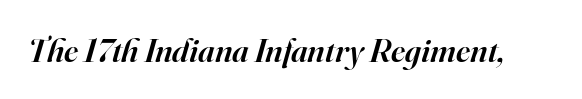
The image shows 34 px semibold serif type, italic (leaning right); set normal letter spacing, not underlined; high stroke contrast and a small x-height.
